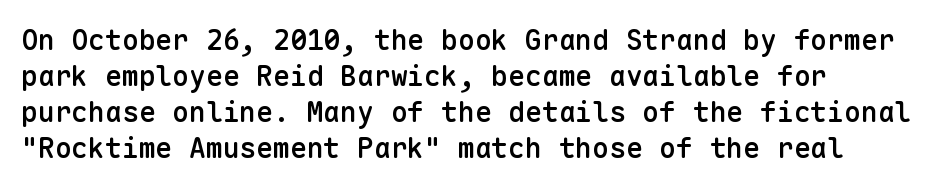
Summary of weight: moderately heavy, a semibold. Caption: multi-line text, flush left, ragged right. Caption: standard tracking, unaltered. The space directly below the letters is spotless. I'd call this a sans setting — the letters go barefoot.
